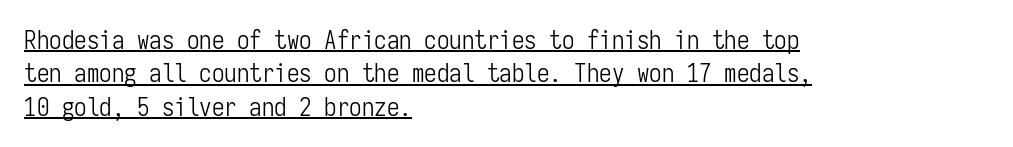
The image shows 25 px text type, upright; set left-aligned, normal line spacing (1.34x), normal letter spacing, underlined.
